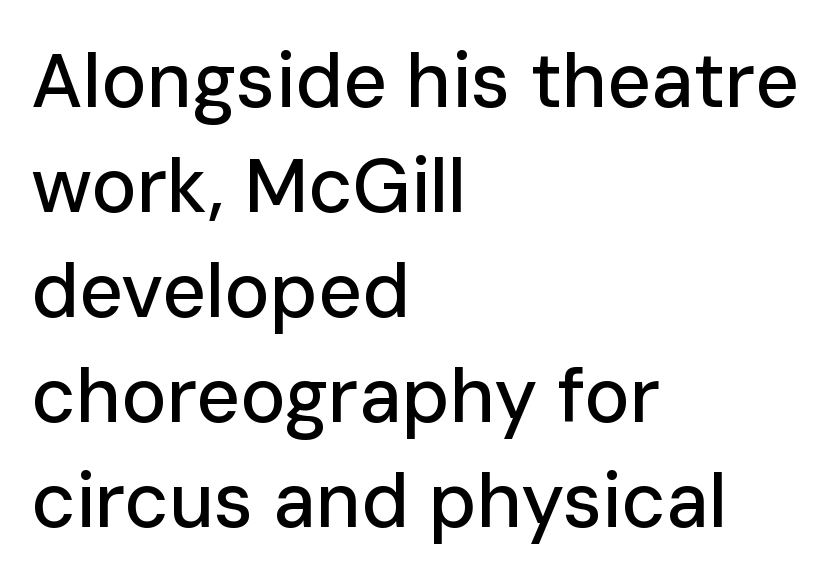
The designer left line spacing at the default. Nothing sits at the stroke ends, so this counts as sans-serif. Do the characters align in a grid? No, the font is proportional. Each word holds together tightly as a unit, with standard inter-letter gaps.
